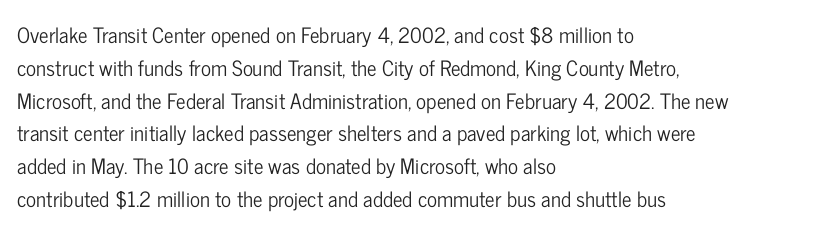
{"italic": "no", "underline": "no", "align": "left", "line_spacing": "normal", "line_spacing_ratio": 1.56, "letter_spacing": "normal", "letter_spacing_em": 0.0, "glyph_px": 21}
